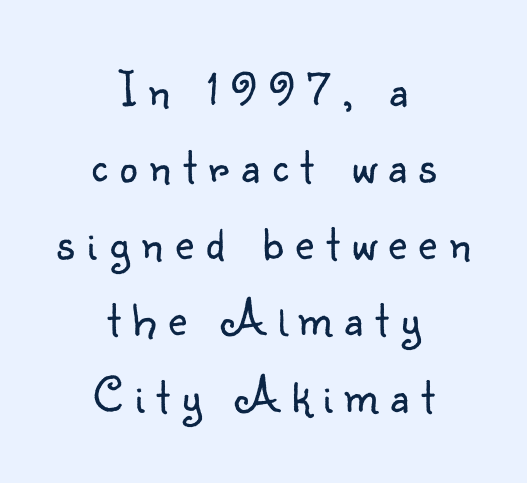
The image shows 51 px light sans-serif type, upright; set centered, normal line spacing (1.5x), unusually wide letter spacing (+0.24 em), not underlined; low stroke contrast and a small x-height.
